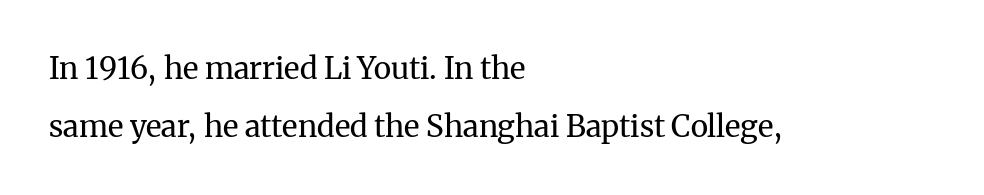
Q: Is the text bold? A: No.
Q: Is the text italic (slanted)? A: No, it is upright.
Q: Is the typeface a serif or a sans-serif typeface? A: Serif.
Q: Is the text underlined? A: No.
Q: How is the paragraph aligned? A: Left-aligned.
Q: Is the spacing between letters normal or unusually wide? A: Normal.
Q: Is the spacing between lines tight, normal or loose? A: Loose.
Q: Width (condensed, normal, or wide)? A: Normal.
Q: Stroke contrast? A: Medium.
Q: x-height? A: Medium.
Q: Monospaced? A: No.
